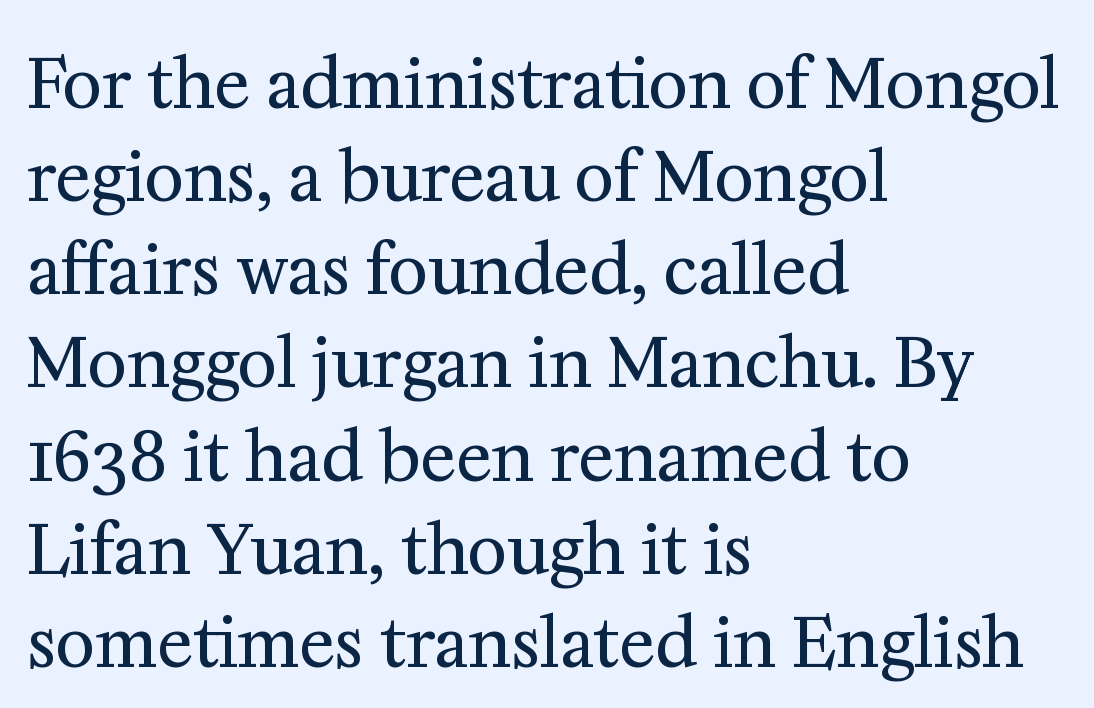
{"serif": "yes", "italic": "no", "bold": "no", "weight": "regular", "width": "normal", "stroke_contrast": "medium", "x_height": "medium", "monospaced": "no", "underline": "no", "align": "left", "line_spacing": "normal", "line_spacing_ratio": 1.39, "letter_spacing": "normal", "letter_spacing_em": 0.0, "glyph_px": 67}
